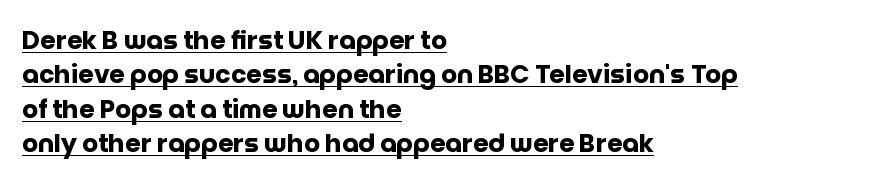
The image shows 25 px bold type, upright; set left-aligned, normal line spacing (1.38x), normal letter spacing, underlined.
